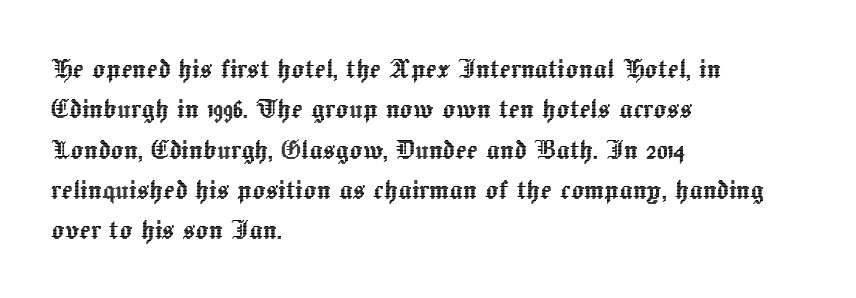
This sample uses plain, unmodified letter spacing. This sample uses an upright cut, with every glyph sitting square on the baseline. The string is rendered with underlining switched off. Each letter keeps its own natural width here, so spacing adapts to shape.
